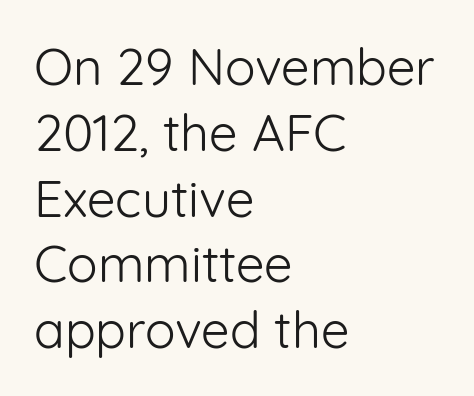
{"serif": "no", "italic": "no", "bold": "no", "weight": "light", "width": "normal", "stroke_contrast": "low", "x_height": "medium", "monospaced": "no", "underline": "no", "align": "left", "line_spacing": "normal", "line_spacing_ratio": 1.29, "letter_spacing": "normal", "letter_spacing_em": 0.0, "glyph_px": 51}
